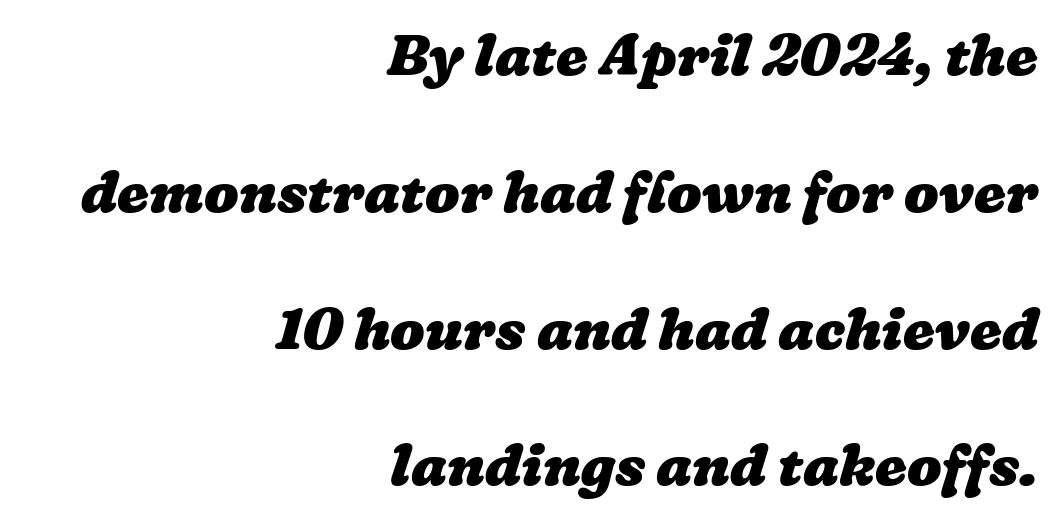
Underlining? Definitely not there. Varying glyph widths throughout — classic text-font behaviour. Notice how the passage keeps a crisp vertical edge on the right only. Typesetter's note: full bold, strokes at maximum text heaviness. The gaps between neighbouring characters are ordinary and unremarkable.
